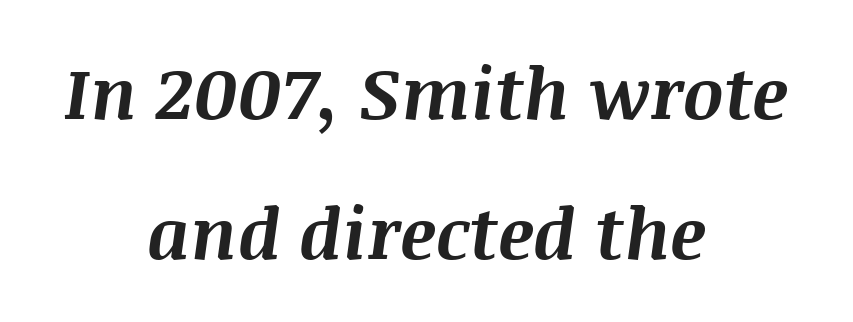
Q: Is the text bold? A: Yes.
Q: Is the text italic (slanted)? A: Yes, it leans right by about 8 degrees.
Q: Is the text underlined? A: No.
Q: How is the paragraph aligned? A: Centered.
Q: Is the spacing between letters normal or unusually wide? A: Normal.
Q: Is the spacing between lines tight, normal or loose? A: Loose.
Q: Width (condensed, normal, or wide)? A: Normal.
Q: Stroke contrast? A: Medium.
Q: x-height? A: Large.
Q: Monospaced? A: No.
